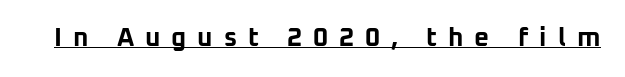
The image shows 26 px bold type, upright; set unusually wide letter spacing (+0.42 em), underlined.
